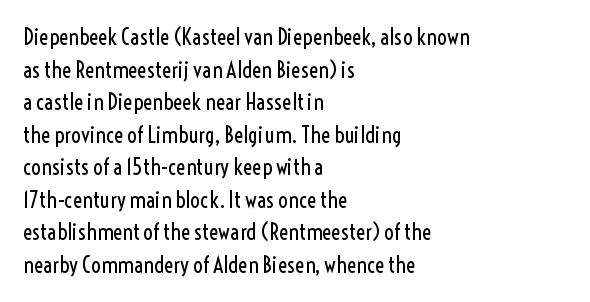
The image shows 22 px text type, upright; set left-aligned, normal line spacing (1.48x), normal letter spacing, not underlined.
